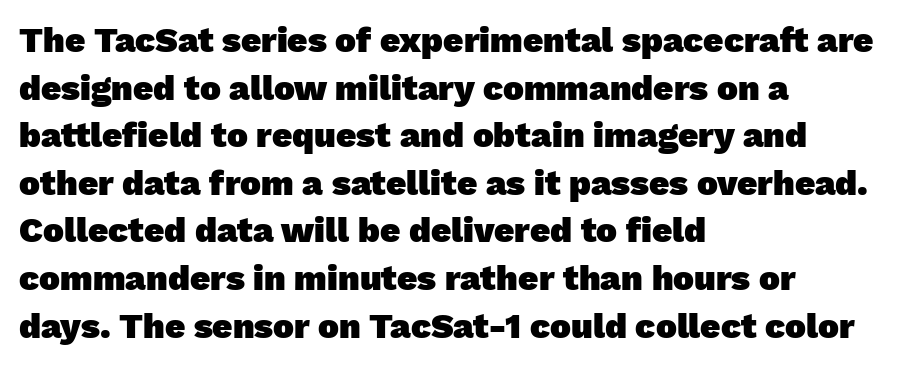
{"serif": "no", "bold": "yes", "weight": "heavy", "width": "normal", "stroke_contrast": "low", "x_height": "medium", "monospaced": "no", "underline": "no", "align": "left", "line_spacing": "normal", "line_spacing_ratio": 1.36, "letter_spacing": "normal", "letter_spacing_em": 0.0, "glyph_px": 35}
